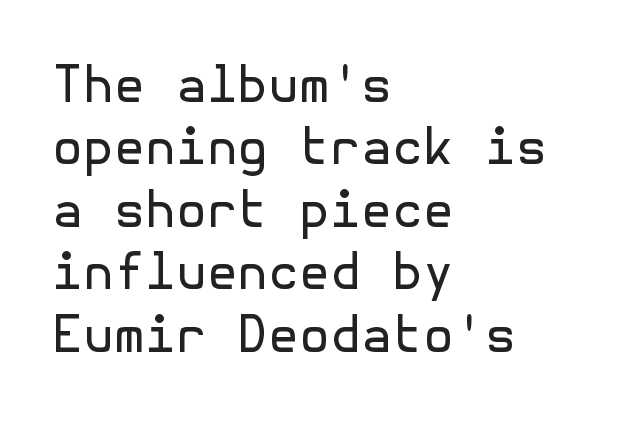
{"serif": "no", "italic": "no", "bold": "no", "weight": "regular", "width": "normal", "x_height": "medium", "underline": "no", "align": "left", "line_spacing": "normal", "line_spacing_ratio": 1.25, "letter_spacing": "normal", "letter_spacing_em": 0.0, "glyph_px": 50}
